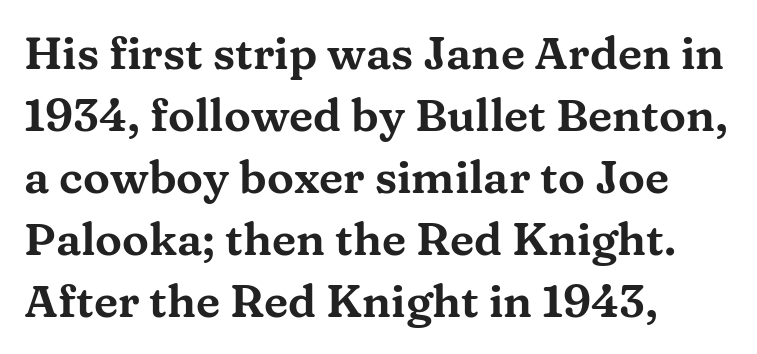
Q: Is the text italic (slanted)? A: No, it is upright.
Q: Is the typeface a serif or a sans-serif typeface? A: Serif.
Q: Is the text underlined? A: No.
Q: How is the paragraph aligned? A: Left-aligned.
Q: Is the spacing between letters normal or unusually wide? A: Normal.
Q: Is the spacing between lines tight, normal or loose? A: Normal.
Q: Width (condensed, normal, or wide)? A: Wide.
Q: Stroke contrast? A: Medium.
Q: x-height? A: Medium.
Q: Monospaced? A: No.
